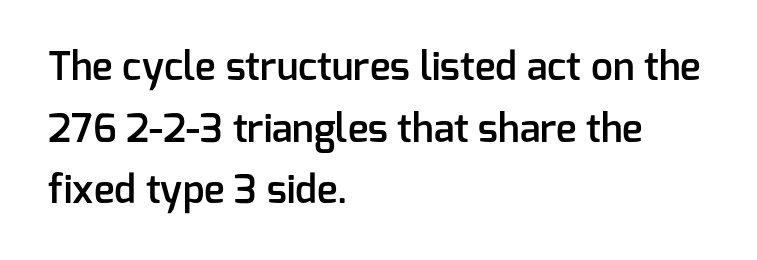
A normal amount of white space separates one row of letters from the next. If you drew a line through each stem, it would be perfectly vertical. The zone under the glyphs is completely vacant. Weight: semibold (demi). A sans-serif font was chosen for this passage. Here the designer chose a conventional face with non-uniform glyph widths.
